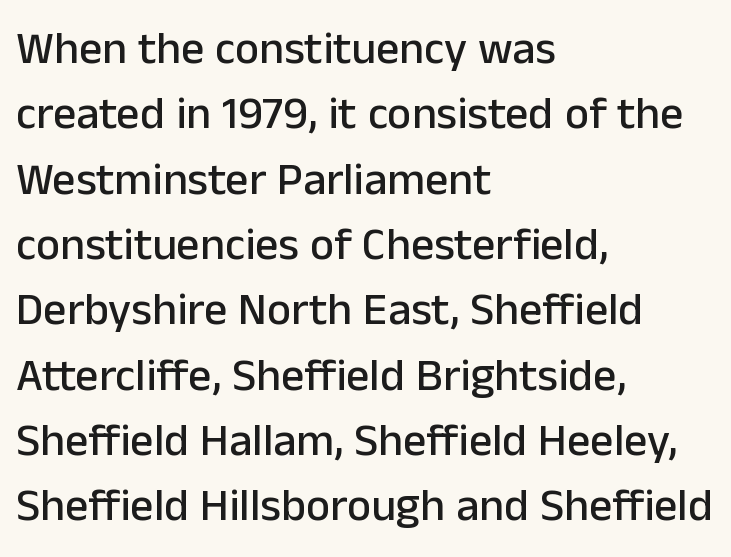
Q: Is the text italic (slanted)? A: No, it is upright.
Q: Is the typeface a serif or a sans-serif typeface? A: Sans-serif.
Q: Is the text underlined? A: No.
Q: How is the paragraph aligned? A: Left-aligned.
Q: Is the spacing between letters normal or unusually wide? A: Normal.
Q: Is the spacing between lines tight, normal or loose? A: Normal.
Q: Width (condensed, normal, or wide)? A: Normal.
Q: Stroke contrast? A: Low.
Q: x-height? A: Medium.
Q: Monospaced? A: No.
